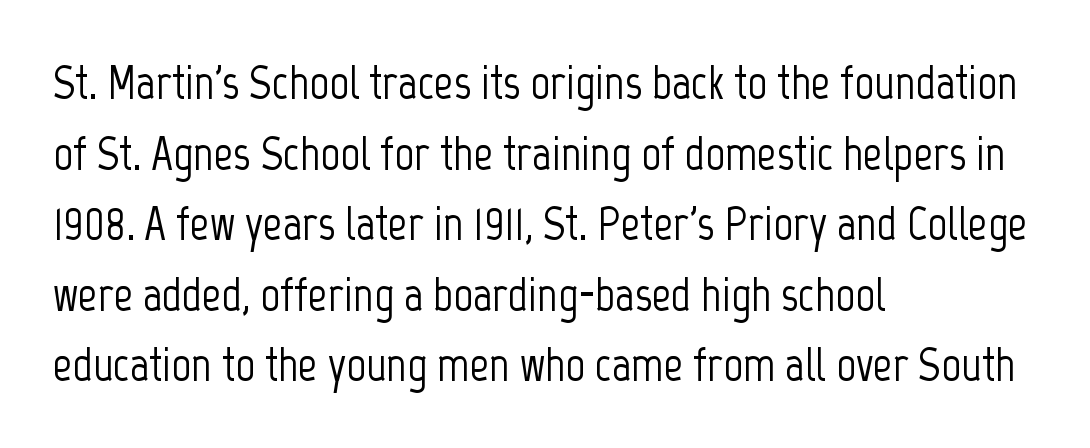
The designer went with a sans here, leaving each stem footless. The zone under the glyphs is completely vacant. The lettering stays uniformly vertical, giving the passage a roman look. Notice how descenders clear the ascenders below comfortably — that's standard leading. How are the letters spaced? Ordinarily, with no added tracking.
